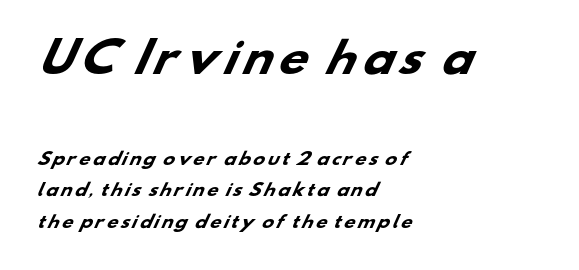
Q: Is the text bold? A: Yes.
Q: Is the typeface a serif or a sans-serif typeface? A: Sans-serif.
Q: Is the text underlined? A: No.
Q: How is the paragraph aligned? A: Left-aligned.
Q: Is the spacing between lines tight, normal or loose? A: Loose.
Q: Which block of text is set in a larger size, the first (top) or the second (bottom)? A: The first (top) one.
Q: Width (condensed, normal, or wide)? A: Wide.
Q: Stroke contrast? A: Low.
Q: x-height? A: Small.
Q: Monospaced? A: No.
